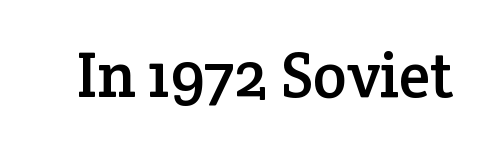
This sample uses plain, unmodified letter spacing. Quick note: underline off. The characters display serif detailing at their extremities. Do the characters align in a grid? No, the font is proportional. Rendered with straight, roman letterforms.
